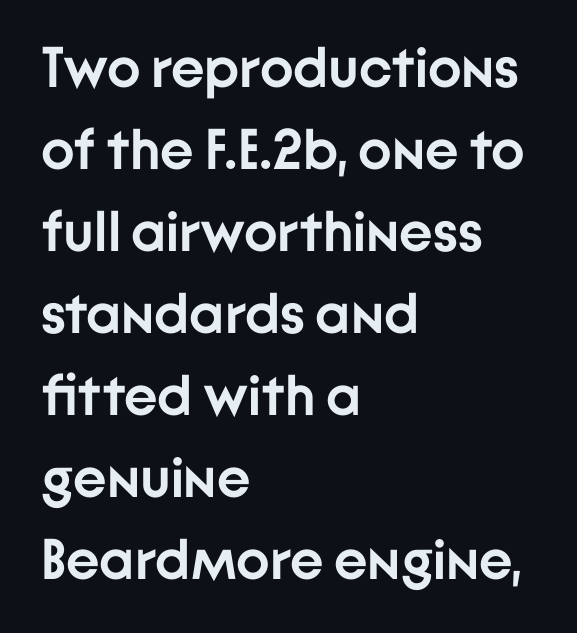
The image shows 57 px semibold sans-serif type, upright; set left-aligned, normal line spacing (1.44x), normal letter spacing, not underlined; low stroke contrast and a medium x-height.
